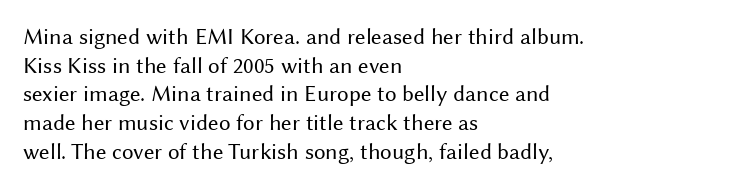
The image shows 23 px text type, upright; set left-aligned, normal line spacing (1.25x), normal letter spacing, not underlined.
